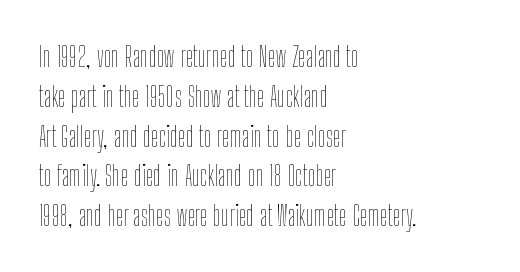
A clean baseline with only descenders dipping below it. Character widths vary here, with narrow letters taking less room than wide ones. The weight would be labelled regular, book, light, or lighter still. The typography opts for an upright posture over an oblique one. No extra tracking has been applied to these lines. Layout note: lines flush left.
